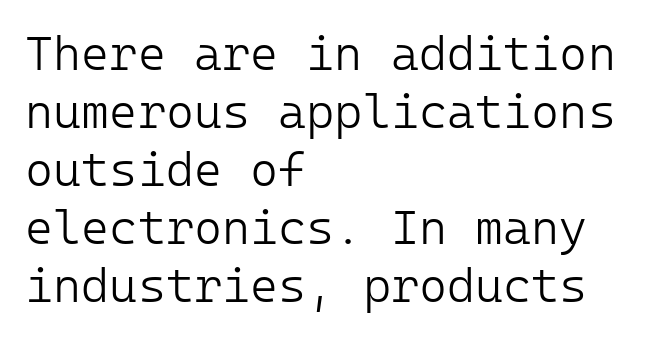
{"serif": "no", "italic": "no", "bold": "no", "weight": "light", "width": "normal", "stroke_contrast": "low", "x_height": "medium", "underline": "no", "align": "left", "line_spacing_ratio": 1.21, "letter_spacing": "normal", "letter_spacing_em": 0.0, "glyph_px": 48}
